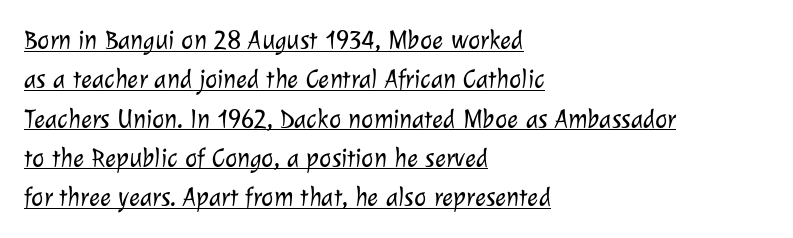
Q: Is the text bold? A: No.
Q: Is the text underlined? A: Yes.
Q: How is the paragraph aligned? A: Left-aligned.
Q: Is the spacing between letters normal or unusually wide? A: Normal.
Q: Is the spacing between lines tight, normal or loose? A: Normal.
